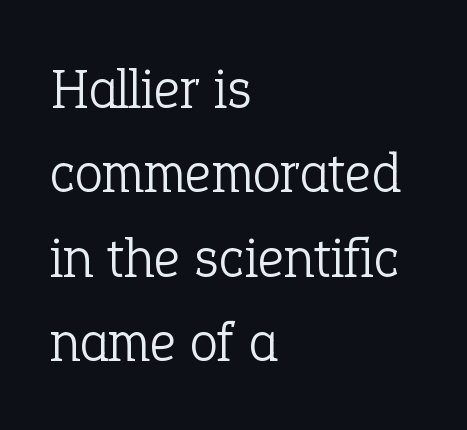
Q: Is the text bold? A: No.
Q: Is the text italic (slanted)? A: No, it is upright.
Q: Is the typeface a serif or a sans-serif typeface? A: Serif.
Q: Is the text underlined? A: No.
Q: How is the paragraph aligned? A: Left-aligned.
Q: Is the spacing between letters normal or unusually wide? A: Normal.
Q: Is the spacing between lines tight, normal or loose? A: Normal.
Q: Width (condensed, normal, or wide)? A: Normal.
Q: Stroke contrast? A: Low.
Q: x-height? A: Medium.
Q: Monospaced? A: No.
